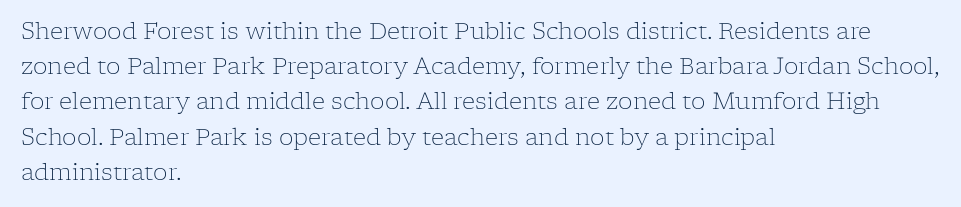
Q: Is the text bold? A: No.
Q: Is the text italic (slanted)? A: No, it is upright.
Q: Is the text underlined? A: No.
Q: How is the paragraph aligned? A: Left-aligned.
Q: Is the spacing between letters normal or unusually wide? A: Normal.
Q: Is the spacing between lines tight, normal or loose? A: Normal.
